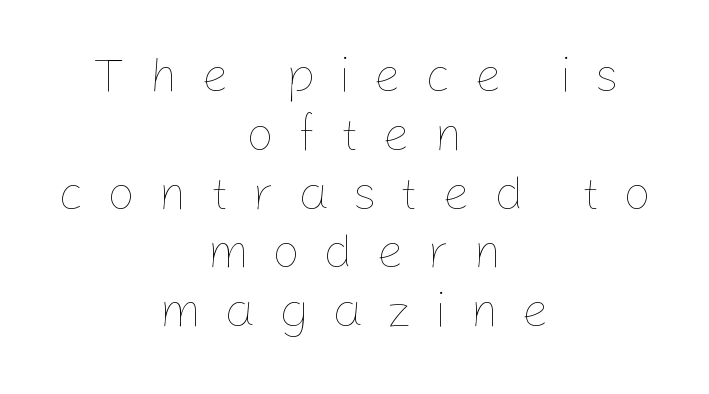
The image shows 49 px thin type, upright; set centered, line spacing 1.2x, unusually wide letter spacing (+0.47 em), not underlined; low stroke contrast and a medium x-height.
